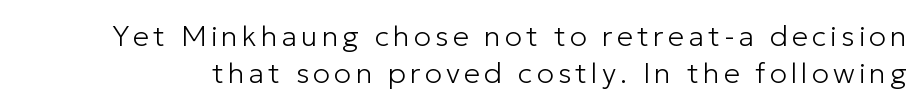
The image shows 29 px light sans-serif type, upright; set normal line spacing (1.28x), not underlined; low stroke contrast and a medium x-height.
